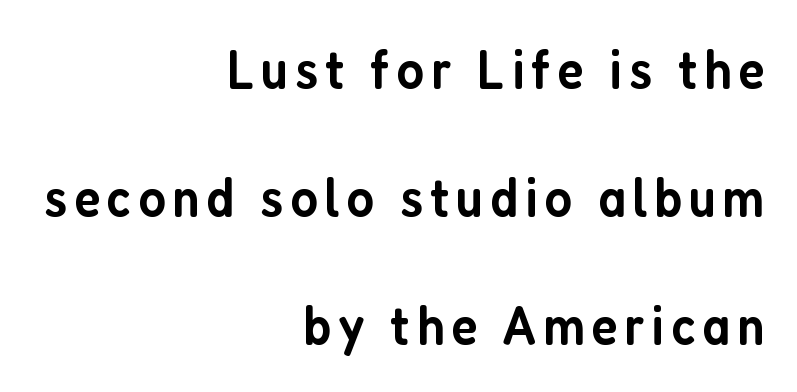
{"serif": "no", "italic": "no", "bold": "semi", "weight": "semibold", "width": "condensed", "stroke_contrast": "low", "x_height": "medium", "monospaced": "no", "underline": "no", "align": "right", "line_spacing": "loose", "line_spacing_ratio": 2.29, "glyph_px": 56}
